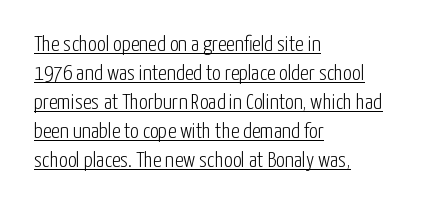
Q: Is the text bold? A: No.
Q: Is the text italic (slanted)? A: No, it is upright.
Q: Is the text underlined? A: Yes.
Q: How is the paragraph aligned? A: Left-aligned.
Q: Is the spacing between letters normal or unusually wide? A: Normal.
Q: Is the spacing between lines tight, normal or loose? A: Normal.
